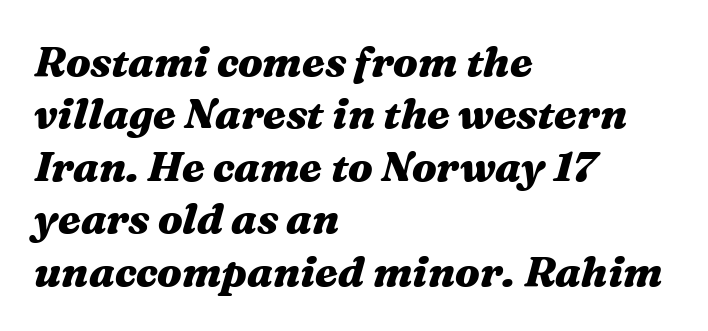
Evenly set lines give the paragraph a standard silhouette. Underlining? Definitely not there. This sample has the flowing, uneven cadence of proportional lettering. Does the copy run flush right? No — it runs flush left. Heft: maximum for text — a bold. Italic: yes, the glyphs are oblique.
